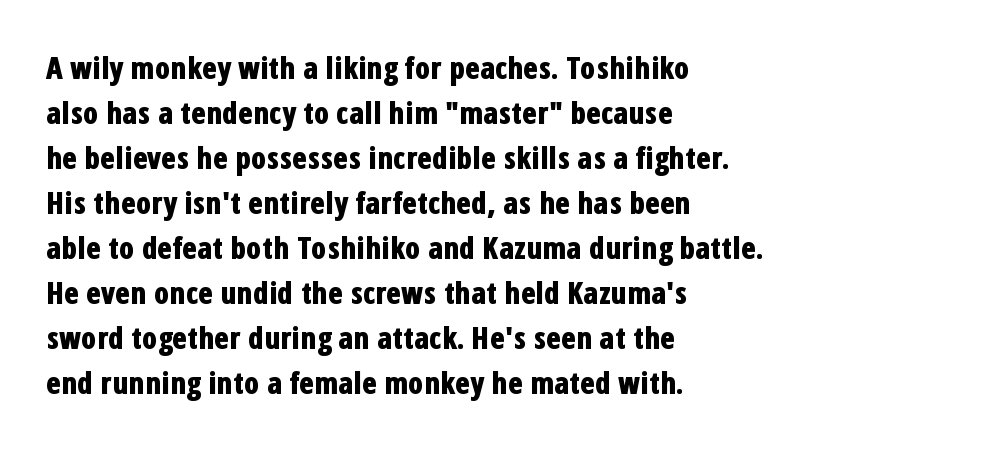
{"serif": "no", "italic": "no", "bold": "yes", "weight": "bold", "width": "condensed", "stroke_contrast": "low", "x_height": "medium", "monospaced": "no", "underline": "no", "align": "left", "line_spacing": "normal", "line_spacing_ratio": 1.5, "letter_spacing": "normal", "letter_spacing_em": 0.0, "glyph_px": 30}
